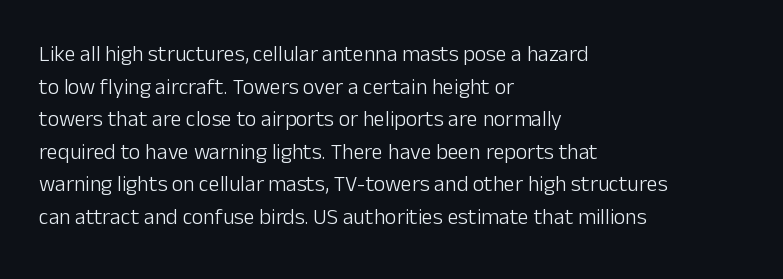
{"italic": "no", "bold": "no", "underline": "no", "align": "left", "line_spacing": "normal", "line_spacing_ratio": 1.48, "letter_spacing": "normal", "letter_spacing_em": 0.0, "glyph_px": 22}
